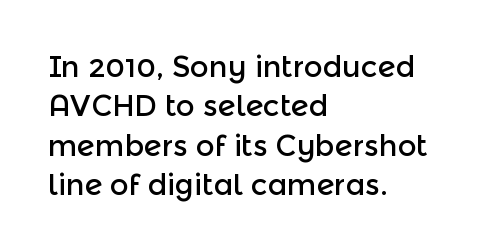
{"serif": "no", "italic": "no", "width": "normal", "x_height": "medium", "monospaced": "no", "underline": "no", "align": "left", "line_spacing": "normal", "line_spacing_ratio": 1.36, "letter_spacing": "normal", "letter_spacing_em": 0.0, "glyph_px": 29}
